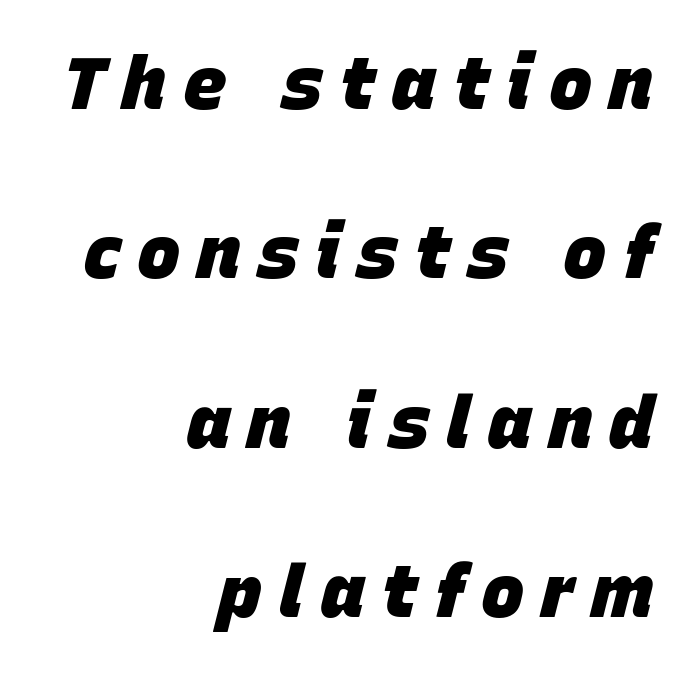
The image shows 73 px heavy type, italic (leaning right); set right-aligned, loose line spacing (2.32x), unusually wide letter spacing (+0.23 em), not underlined; low stroke contrast and a large x-height.
